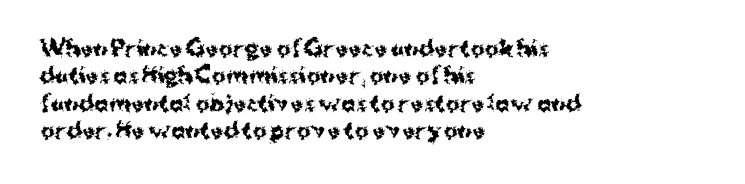
The rendering anchors every line to the left-hand side. This is the regular roman posture of the typeface. A normal amount of white space separates one row of letters from the next. The face used here is rendered with its standard letterfit. A clean baseline with only descenders dipping below it. The sample has been set heavy, in full bold.
